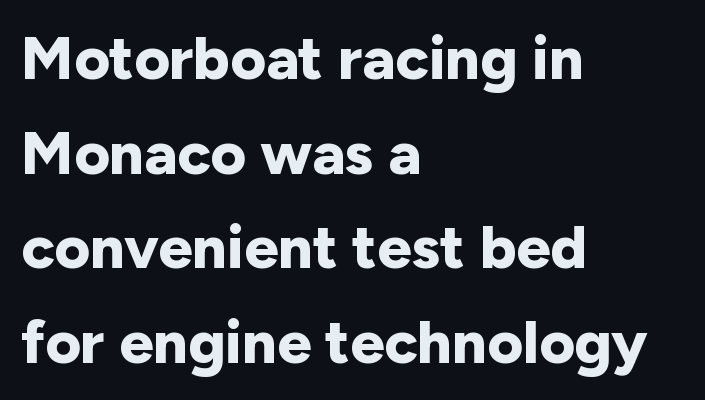
The letterforms sit shoulder to shoulder at normal distance. Does the weight exceed regular? Yes, all the way to bold. Note: no serifs on the glyphs. Horizontally, the lines are justified to the leading edge only. The gap between lines stays unmarked.
